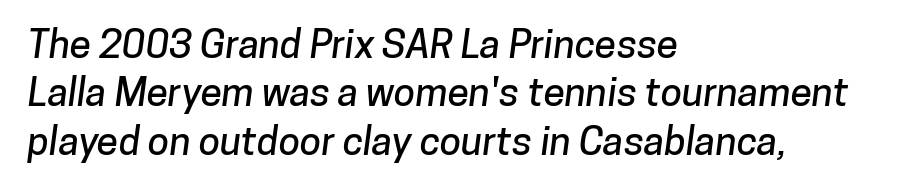
Q: Is the typeface a serif or a sans-serif typeface? A: Sans-serif.
Q: Is the text underlined? A: No.
Q: How is the paragraph aligned? A: Left-aligned.
Q: Is the spacing between letters normal or unusually wide? A: Normal.
Q: Width (condensed, normal, or wide)? A: Normal.
Q: Stroke contrast? A: Low.
Q: x-height? A: Medium.
Q: Monospaced? A: No.
